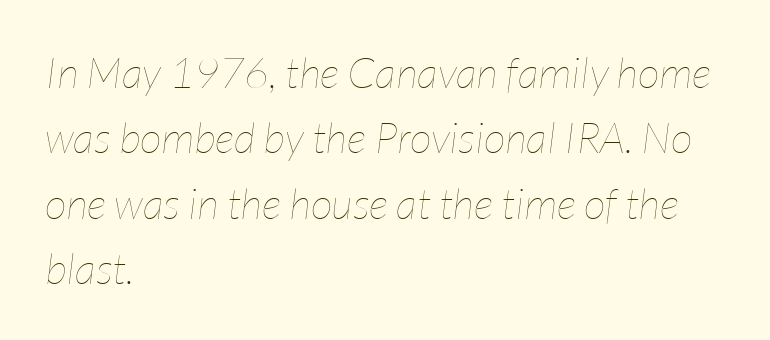
The image shows 43 px thin, condensed type, italic (leaning right); set left-aligned, normal line spacing (1.52x), normal letter spacing, not underlined; low stroke contrast and a medium x-height.
